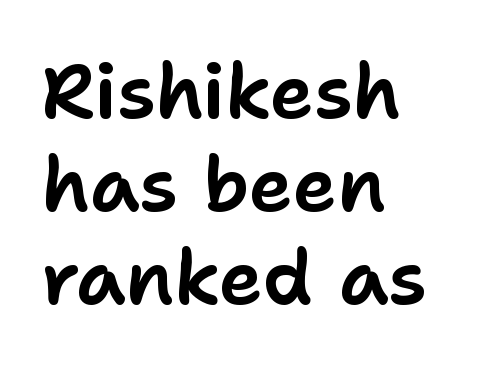
{"serif": "no", "italic": "no", "width": "normal", "stroke_contrast": "low", "x_height": "medium", "monospaced": "no", "underline": "no", "align": "left", "line_spacing_ratio": 1.24, "letter_spacing": "normal", "letter_spacing_em": 0.0, "glyph_px": 75}
